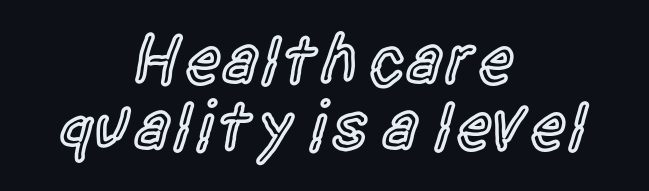
Alignment: centered. Note: no serifs on the glyphs. The line-height multiplier appears low, near solid setting. The font is running at a semibold setting, under full bold.
